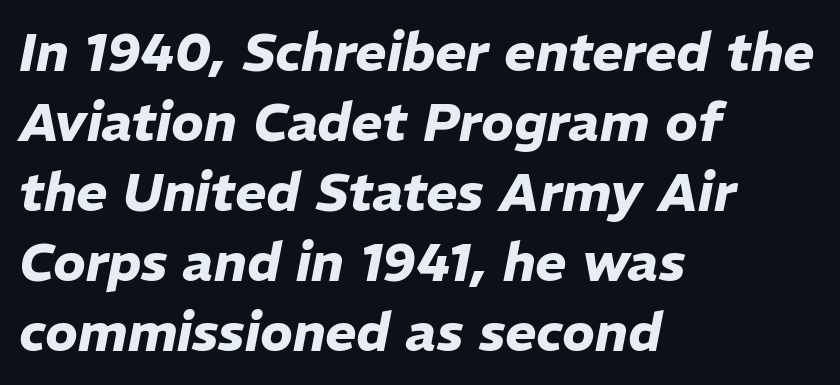
The image shows 53 px heavy type, italic (leaning right); set left-aligned, normal line spacing (1.32x), normal letter spacing, not underlined; low stroke contrast and a medium x-height.
